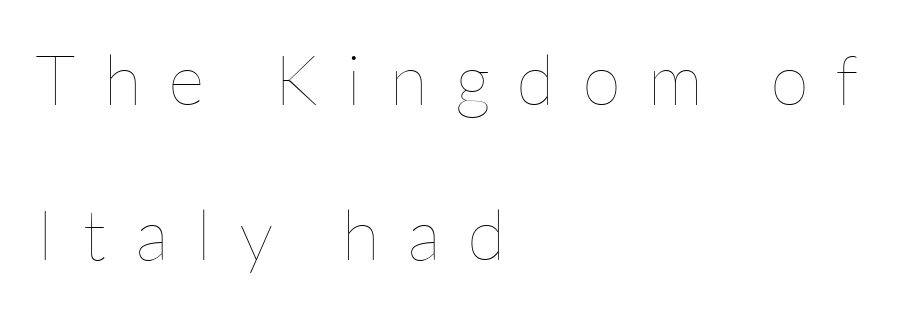
Q: Is the text bold? A: No.
Q: Is the text italic (slanted)? A: No, it is upright.
Q: Is the text underlined? A: No.
Q: How is the paragraph aligned? A: Left-aligned.
Q: Is the spacing between letters normal or unusually wide? A: Unusually wide.
Q: Is the spacing between lines tight, normal or loose? A: Loose.
Q: Width (condensed, normal, or wide)? A: Normal.
Q: Stroke contrast? A: Low.
Q: x-height? A: Medium.
Q: Monospaced? A: No.
